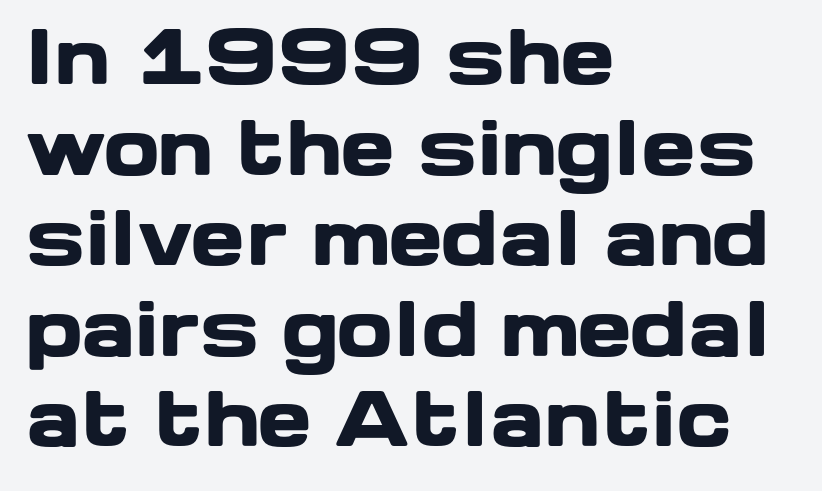
The image shows 73 px heavy, wide sans-serif type, upright; set left-aligned, line spacing 1.24x, normal letter spacing, not underlined; low stroke contrast and a medium x-height.
